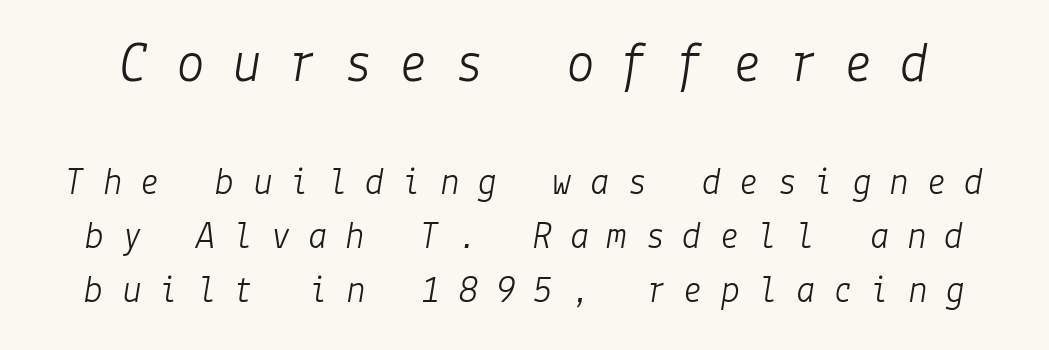
Heaviness? Minimal to ordinary, like unemphasized prose. The vertical gap from one line to the next is medium. Does extra space separate the letters? Yes, quite a lot of it. The passage shown leans; its letterforms are oblique. Type without underlining.
